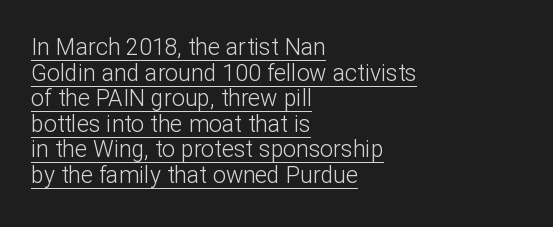
The image shows 23 px text type, upright; set left-aligned, tight line spacing (1.11x), normal letter spacing, underlined.
